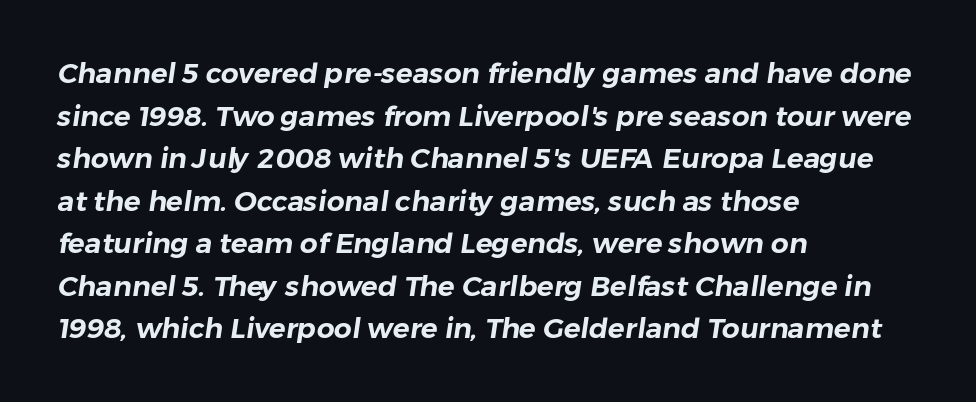
The image shows 28 px sans-serif type; set left-aligned, normal line spacing (1.52x), normal letter spacing, not underlined; low stroke contrast and a medium x-height.
